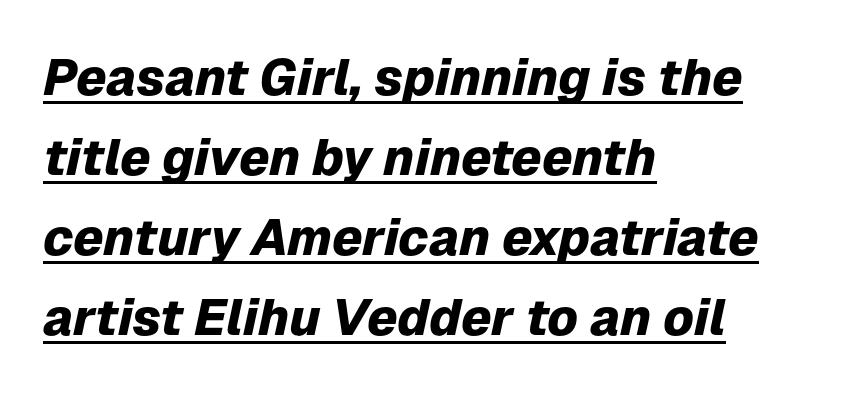
Q: Is the text bold? A: Yes.
Q: Is the text italic (slanted)? A: Yes, it leans right by about 12 degrees.
Q: Is the text underlined? A: Yes.
Q: How is the paragraph aligned? A: Left-aligned.
Q: Is the spacing between letters normal or unusually wide? A: Normal.
Q: Is the spacing between lines tight, normal or loose? A: Normal.
Q: Width (condensed, normal, or wide)? A: Normal.
Q: Stroke contrast? A: Low.
Q: x-height? A: Medium.
Q: Monospaced? A: No.
